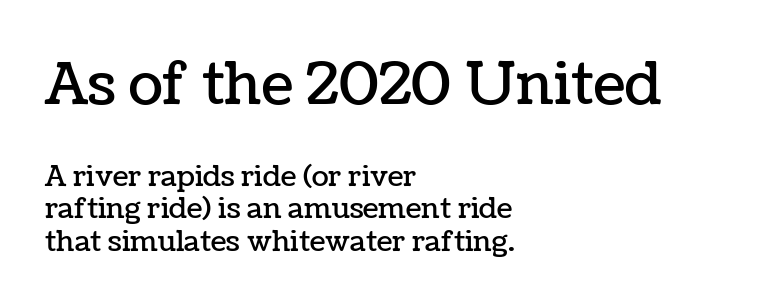
Is the lower block the larger one? No — the upper block carries the bigger type. The string is rendered with underlining switched off. This sample uses plain, unmodified letter spacing. This sample has the flowing, uneven cadence of proportional lettering. Posture: upright roman.
